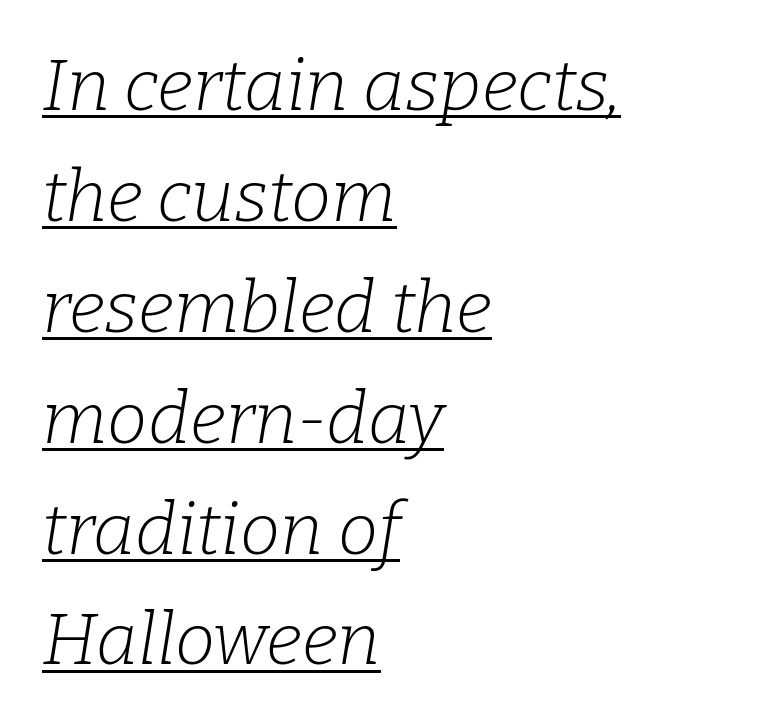
Horizontally, the lines are justified to the leading edge only. Heaviness? Minimal to ordinary, like unemphasized prose. Looks like someone drew a line under every word here. In terms of letterspacing, this is plain default setting. The passage shown is typeset with a serif family.
